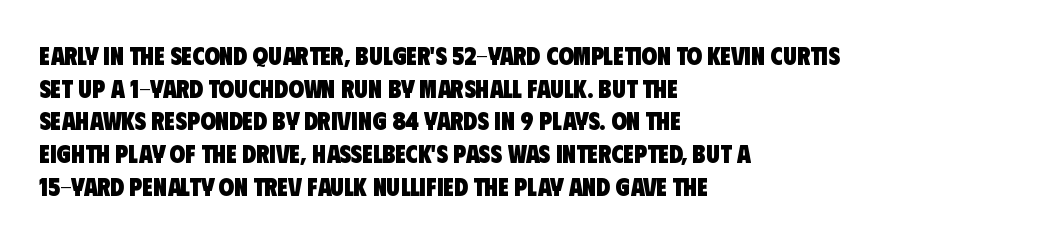
Q: Is the text bold? A: Yes.
Q: Is the text underlined? A: No.
Q: How is the paragraph aligned? A: Left-aligned.
Q: Is the spacing between letters normal or unusually wide? A: Normal.
Q: Is the spacing between lines tight, normal or loose? A: Normal.
